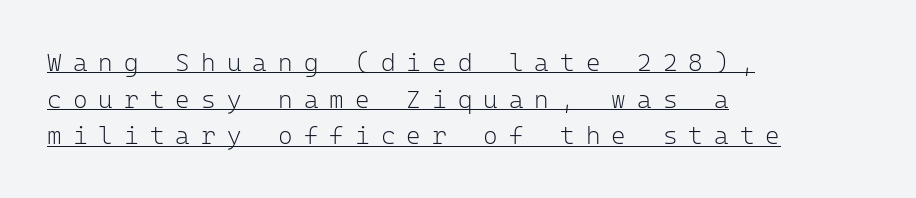
The image shows 25 px text type, upright; set left-aligned, normal line spacing (1.47x), unusually wide letter spacing (+0.44 em), underlined.
